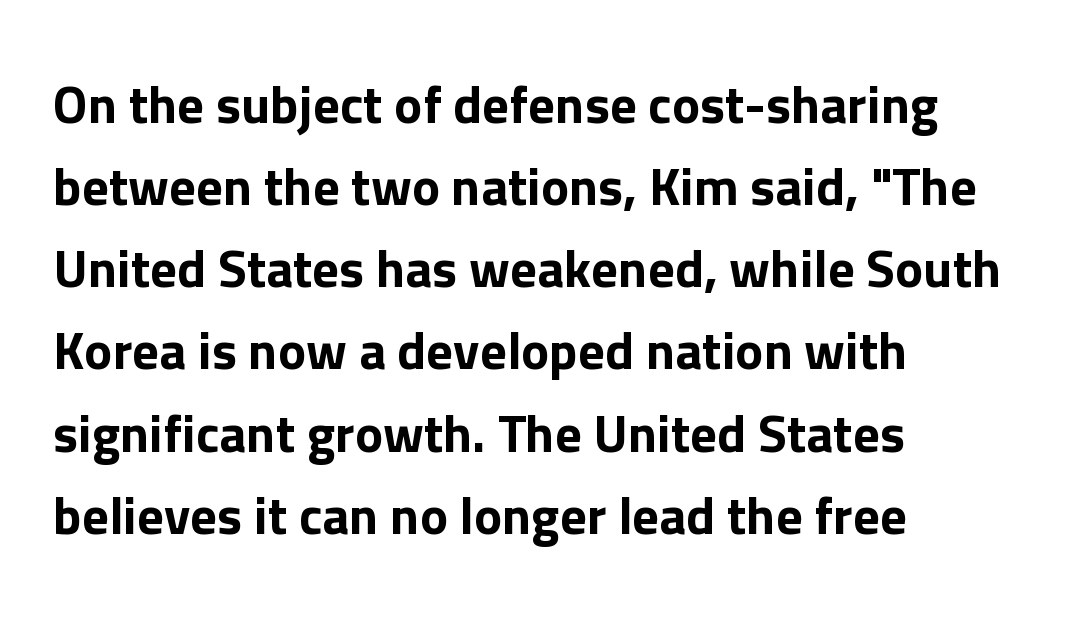
{"serif": "no", "italic": "no", "width": "normal", "stroke_contrast": "low", "x_height": "medium", "monospaced": "no", "underline": "no", "align": "left", "line_spacing": "normal", "line_spacing_ratio": 1.55, "letter_spacing": "normal", "letter_spacing_em": 0.0, "glyph_px": 53}
